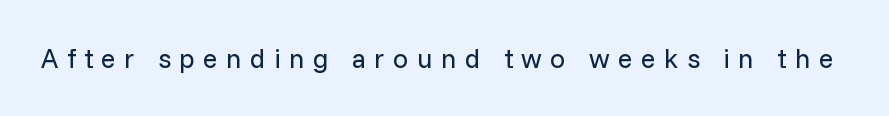
{"italic": "no", "bold": "no", "underline": "no", "letter_spacing": "wide", "letter_spacing_em": 0.31, "glyph_px": 27}
